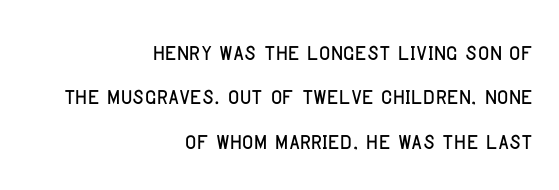
{"serif": "no", "italic": "no", "width": "condensed", "stroke_contrast": "low", "x_height": "large", "monospaced": "no", "underline": "no", "align": "right", "line_spacing": "normal", "line_spacing_ratio": 1.43, "letter_spacing": "normal", "letter_spacing_em": 0.0, "glyph_px": 31}
